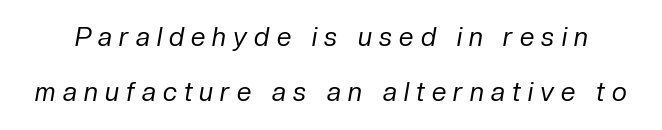
There's an unmistakable incline to the writing here. What stands out about the letter spacing? Its width — letters are far apart. No heavy texture on the line: the type isn't bold. These lines stand farther apart than default settings would place them. Nobody drew a line under any word here.
